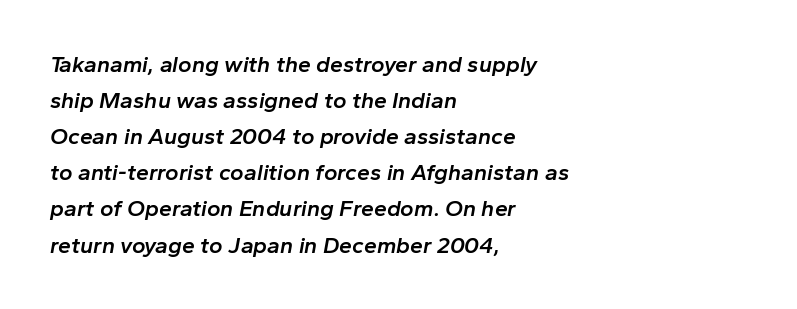
The image shows 23 px text type, italic (leaning right); set left-aligned, normal line spacing (1.57x), normal letter spacing, not underlined.
